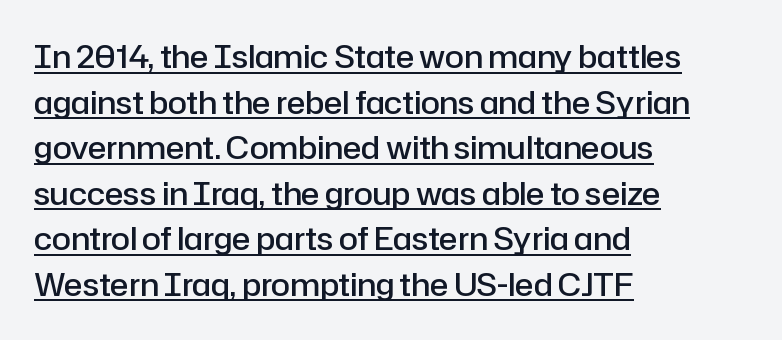
{"serif": "no", "italic": "no", "bold": "semi", "weight": "semibold", "width": "normal", "stroke_contrast": "low", "x_height": "medium", "monospaced": "no", "underline": "yes", "align": "left", "line_spacing": "normal", "line_spacing_ratio": 1.47, "letter_spacing": "normal", "letter_spacing_em": 0.0, "glyph_px": 31}
